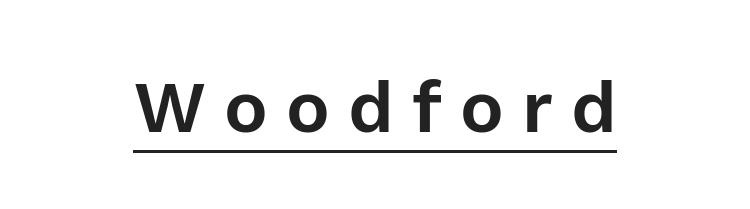
The image shows 73 px sans-serif type, upright; set centered, unusually wide letter spacing (+0.25 em), underlined; a medium x-height.
